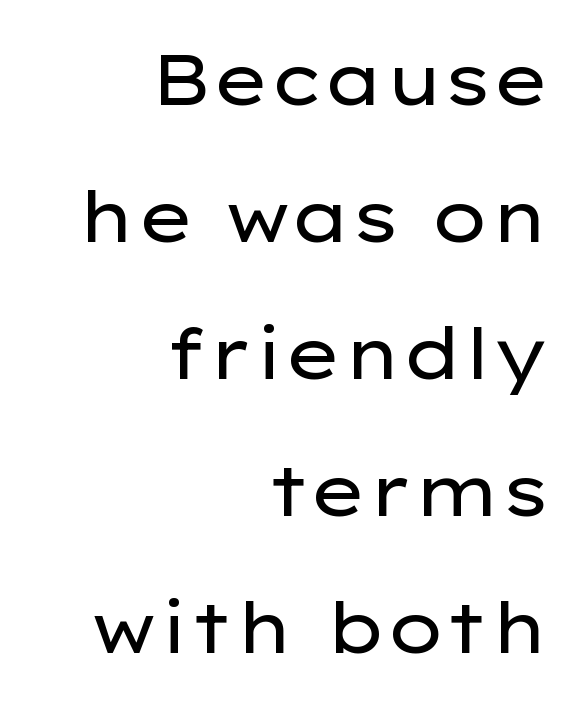
In terms of letterspacing, this is plain default setting. The glyphs in this specimen are sans serif. Here the designer chose a conventional face with non-uniform glyph widths. Weight: in the light-to-regular range.
